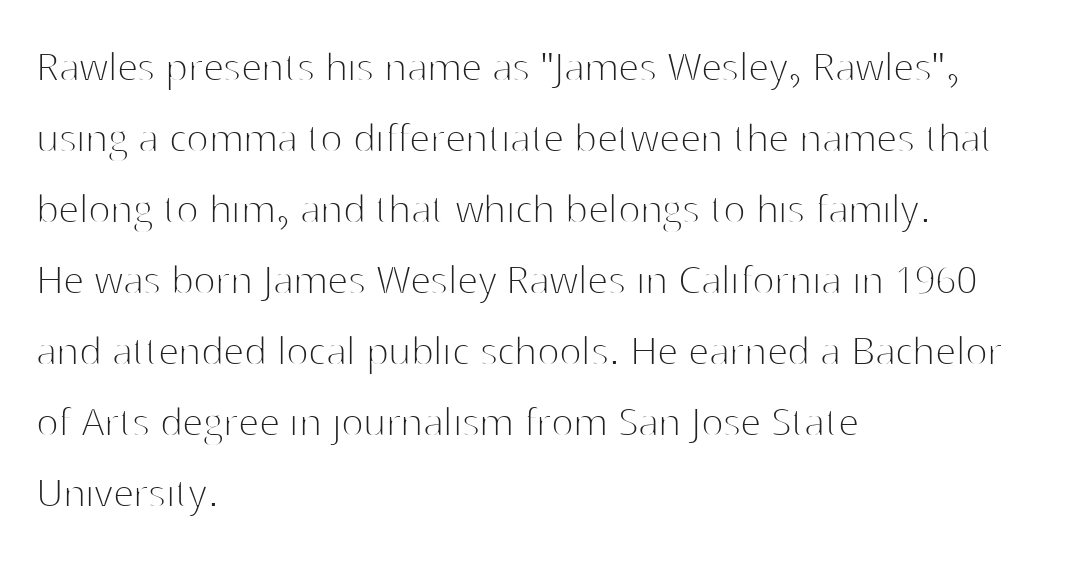
The tracking reads as untouched default to a designer's eye. What kind of face is this? One without serifs — a sans. These lines stack with their left ends in a neat column. The space between consecutive lines is moderate. The lettering stays uniformly vertical, giving the passage a roman look. No letter is thick-stroked: the sample isn't bold.
